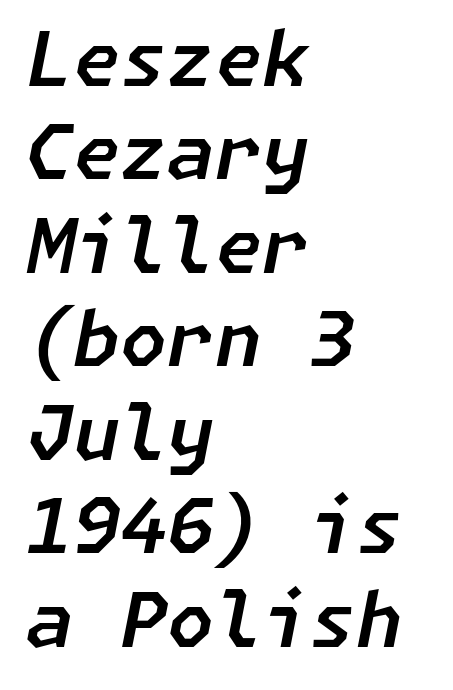
Q: Is the text italic (slanted)? A: Yes, it leans right by about 11 degrees.
Q: Is the text underlined? A: No.
Q: How is the paragraph aligned? A: Left-aligned.
Q: Is the spacing between letters normal or unusually wide? A: Normal.
Q: Width (condensed, normal, or wide)? A: Normal.
Q: Stroke contrast? A: Low.
Q: x-height? A: Medium.
